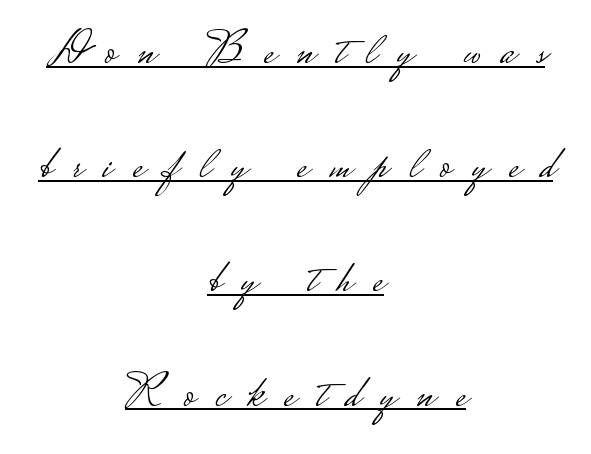
I'd call this a sans setting — the letters go barefoot. In terms of leading, this rendering errs on the spacious side. Typeset on center — no edge is straight. In terms of letterspacing, this is a distinctly airy, spread setting. The rendering uses the underline text-decoration.
